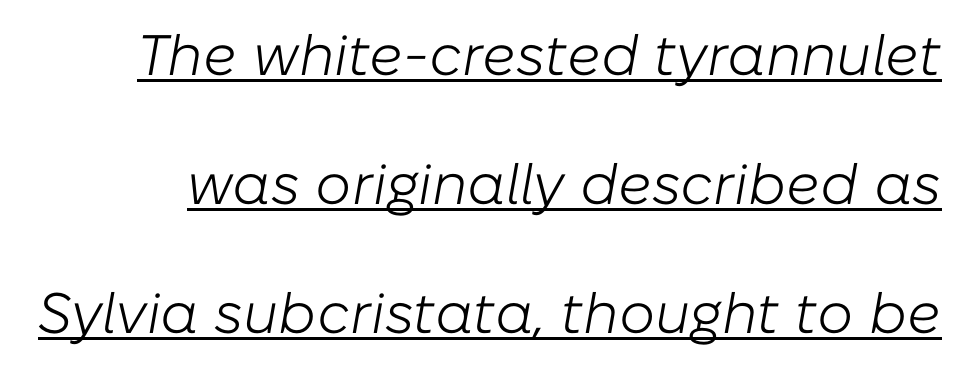
{"italic": "yes", "lean": "right", "slant_degrees": 10, "bold": "no", "weight": "light", "width": "normal", "stroke_contrast": "low", "x_height": "medium", "monospaced": "no", "underline": "yes", "line_spacing": "loose", "line_spacing_ratio": 2.26, "letter_spacing": "normal", "letter_spacing_em": 0.0, "glyph_px": 57}
